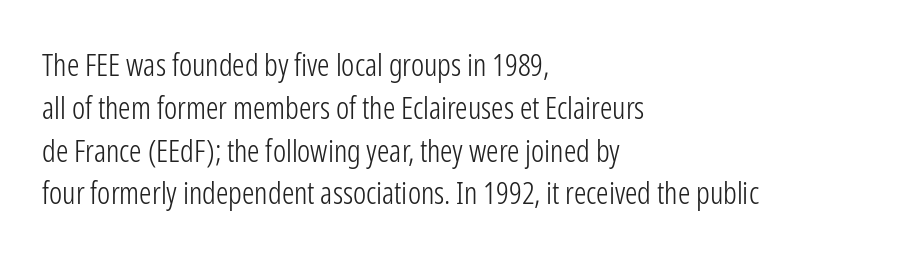
Q: Is the text bold? A: No.
Q: Is the text italic (slanted)? A: No, it is upright.
Q: Is the typeface a serif or a sans-serif typeface? A: Sans-serif.
Q: Is the text underlined? A: No.
Q: How is the paragraph aligned? A: Left-aligned.
Q: Is the spacing between letters normal or unusually wide? A: Normal.
Q: Is the spacing between lines tight, normal or loose? A: Normal.
Q: Width (condensed, normal, or wide)? A: Condensed.
Q: Stroke contrast? A: Low.
Q: x-height? A: Medium.
Q: Monospaced? A: No.
